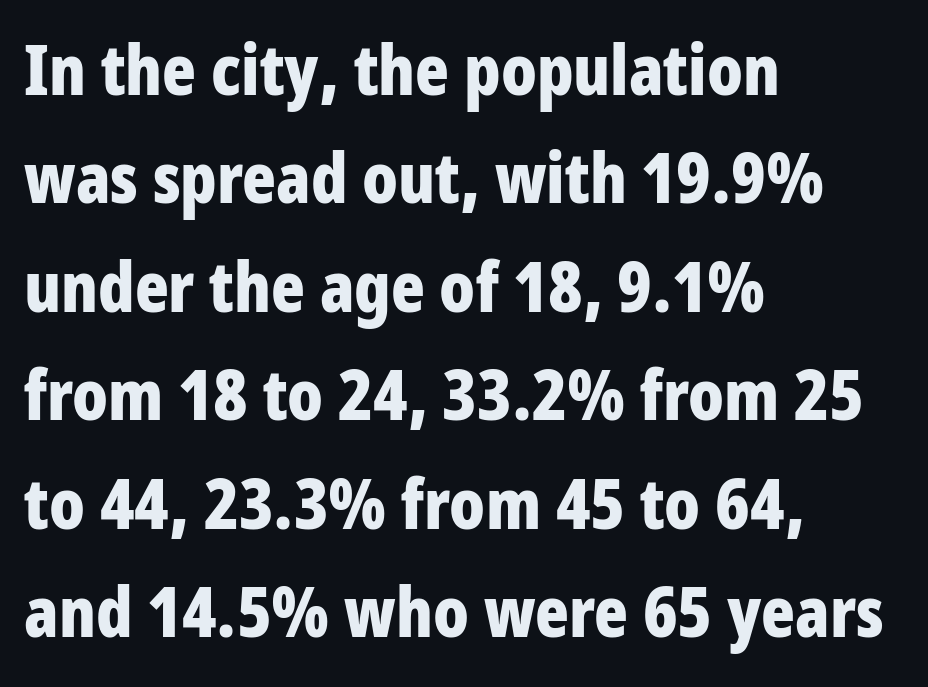
A classic flush-left, rag-right setting is used for this passage. Check under the words: just untouched page. No feet cap the strokes, marking this as sans-serif type. The letters are bold, with thick, heavy strokes. You could not count columns in this text — the font is proportionally spaced. The space between consecutive lines is moderate.
